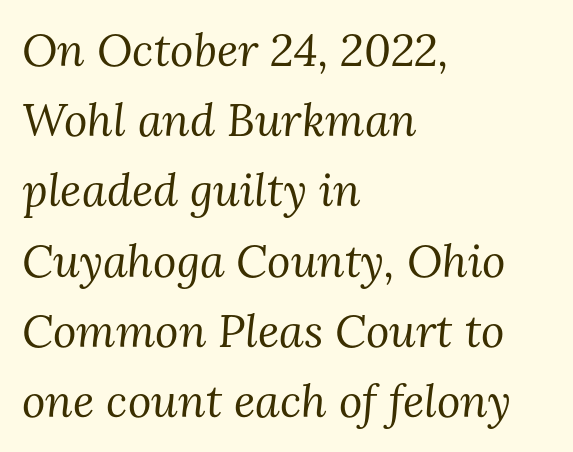
{"serif": "yes", "italic": "yes", "lean": "right", "slant_degrees": 3, "bold": "no", "weight": "regular", "width": "normal", "stroke_contrast": "medium", "x_height": "medium", "monospaced": "no", "underline": "no", "align": "left", "line_spacing": "normal", "line_spacing_ratio": 1.56, "letter_spacing": "normal", "letter_spacing_em": 0.0, "glyph_px": 45}
